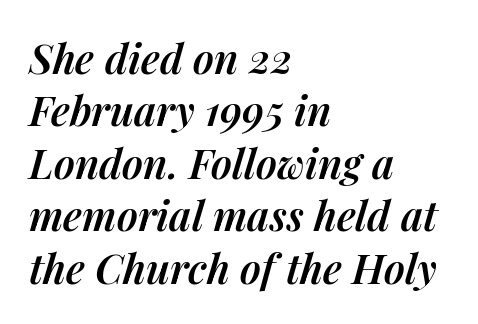
{"italic": "yes", "lean": "right", "slant_degrees": 14, "bold": "semi", "weight": "semibold", "width": "normal", "stroke_contrast": "medium", "x_height": "medium", "monospaced": "no", "underline": "no", "align": "left", "line_spacing": "normal", "line_spacing_ratio": 1.28, "letter_spacing": "normal", "letter_spacing_em": 0.0, "glyph_px": 41}
